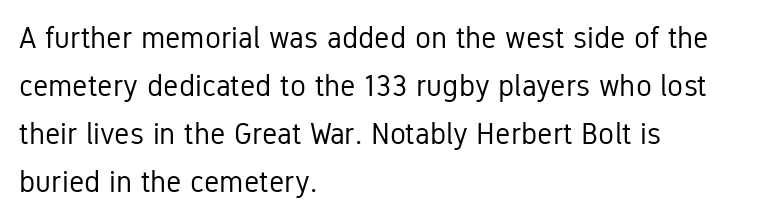
Words appear dense and cohesive because spacing is normal. A typesetter would call this proportional, since set widths differ per character. Ink coverage per letter is moderate at most. Classification — sans serif. The typography opts for an upright posture over an oblique one.
